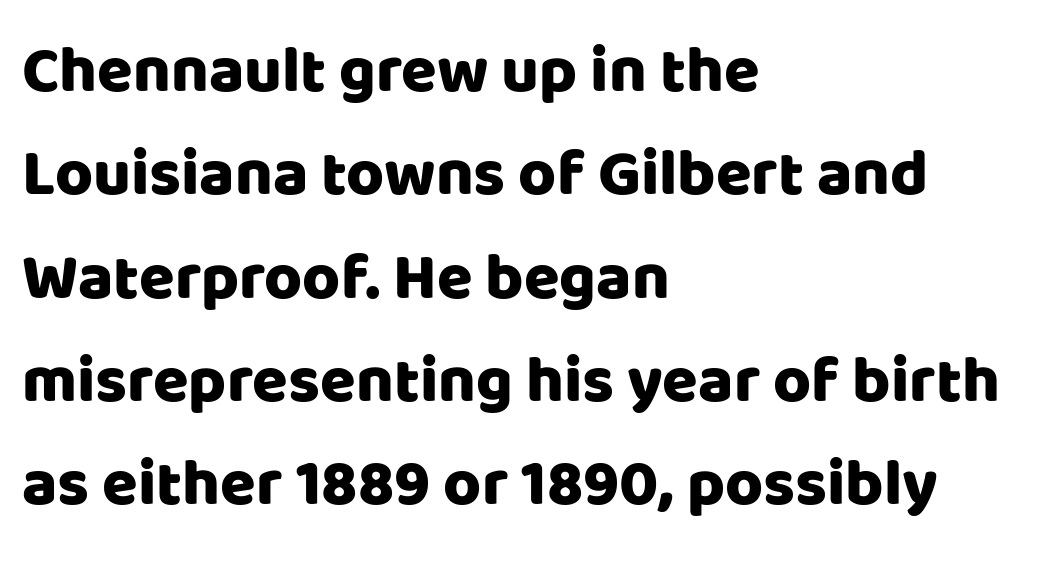
The image shows 65 px sans-serif type, upright; set left-aligned, normal line spacing (1.59x), normal letter spacing, not underlined; low stroke contrast and a large x-height.
